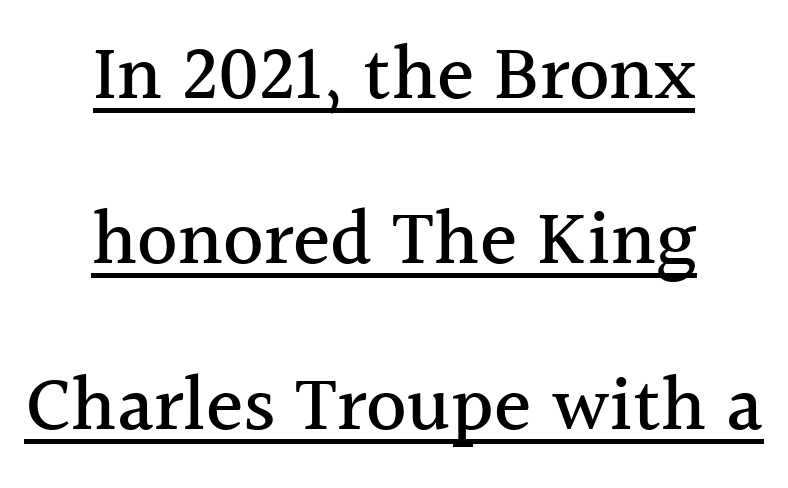
The image shows 78 px serif type, upright; set centered, loose line spacing (2.12x), normal letter spacing, underlined; a medium x-height.
